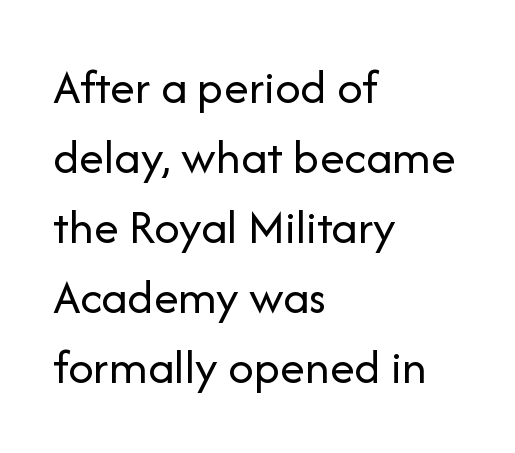
The image shows 50 px regular-weight sans-serif type, upright; set left-aligned, normal line spacing (1.4x), normal letter spacing, not underlined; low stroke contrast and a medium x-height.
